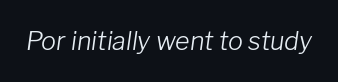
Q: Is the text bold? A: No.
Q: Is the text italic (slanted)? A: Yes, it leans right by about 8 degrees.
Q: Is the text underlined? A: No.
Q: Is the spacing between letters normal or unusually wide? A: Normal.
